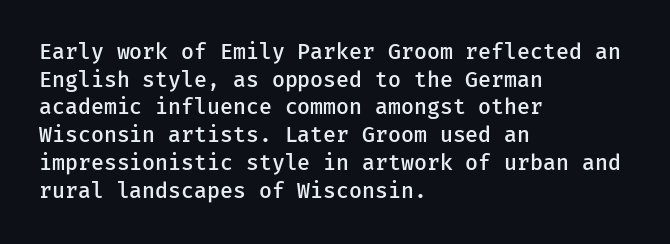
Q: Is the text bold? A: Semi-bold.
Q: Is the text italic (slanted)? A: No, it is upright.
Q: Is the text underlined? A: No.
Q: How is the paragraph aligned? A: Left-aligned.
Q: Is the spacing between letters normal or unusually wide? A: Normal.
Q: Is the spacing between lines tight, normal or loose? A: Normal.
